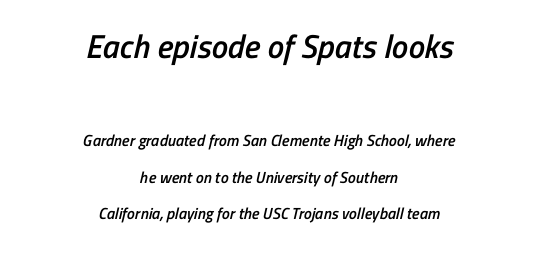
The image shows 33 px semibold, condensed sans-serif type; set centered, loose line spacing (2.27x), normal letter spacing, not underlined; the first (top) block is 2.06x larger; low stroke contrast and a medium x-height.
